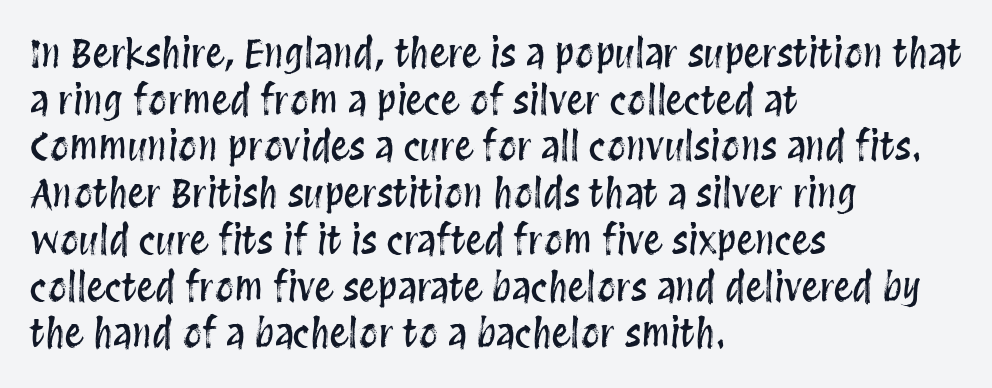
Q: Is the text italic (slanted)? A: No, it is upright.
Q: Is the text underlined? A: No.
Q: How is the paragraph aligned? A: Left-aligned.
Q: Is the spacing between letters normal or unusually wide? A: Normal.
Q: Width (condensed, normal, or wide)? A: Condensed.
Q: Stroke contrast? A: Medium.
Q: x-height? A: Large.
Q: Monospaced? A: No.
